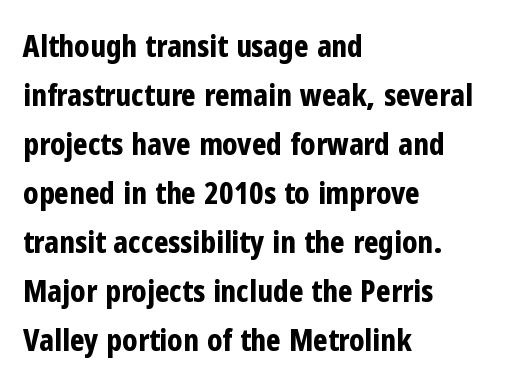
Q: Is the text bold? A: Yes.
Q: Is the text italic (slanted)? A: No, it is upright.
Q: Is the typeface a serif or a sans-serif typeface? A: Sans-serif.
Q: Is the text underlined? A: No.
Q: How is the paragraph aligned? A: Left-aligned.
Q: Is the spacing between letters normal or unusually wide? A: Normal.
Q: Is the spacing between lines tight, normal or loose? A: Normal.
Q: Width (condensed, normal, or wide)? A: Condensed.
Q: Stroke contrast? A: Low.
Q: x-height? A: Medium.
Q: Monospaced? A: No.
